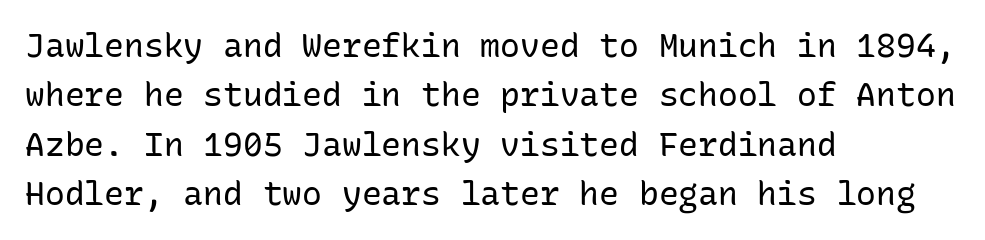
The image shows 33 px regular-weight sans-serif type, upright, monospaced; set left-aligned, normal line spacing (1.5x), normal letter spacing, not underlined; low stroke contrast and a medium x-height.
